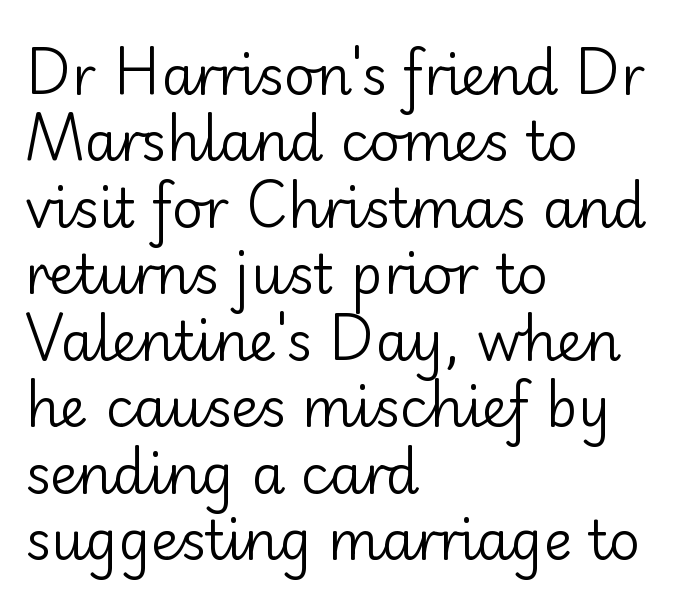
The image shows 54 px regular-weight sans-serif type, upright; set left-aligned, line spacing 1.23x, normal letter spacing, not underlined; low stroke contrast and a small x-height.
